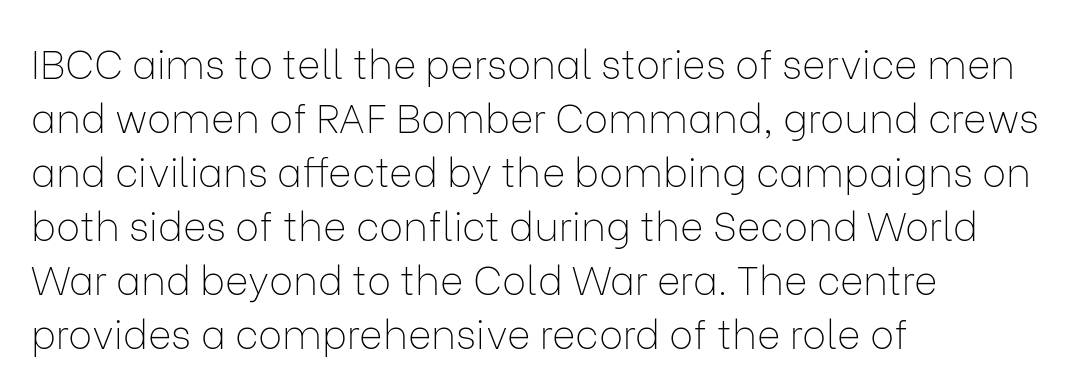
The image shows 40 px thin sans-serif type, upright; set left-aligned, normal line spacing (1.35x), normal letter spacing, not underlined; low stroke contrast and a medium x-height.
